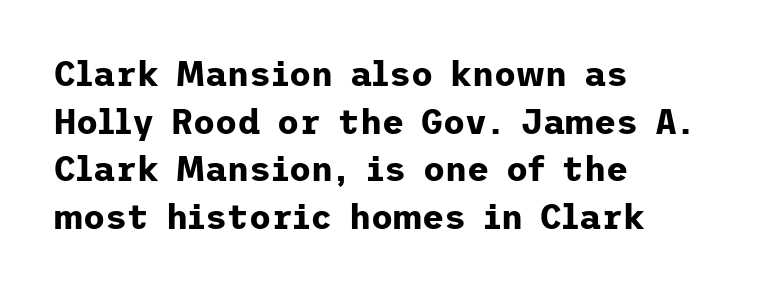
Caption: multi-line text, flush left, ragged right. Any mark beneath the type? The region is blank. This rendering leaves character spacing at its baseline value. The text was rendered using a sans face with plain stroke endings. Look at the stroke-to-counter ratio: heavy, a bold.
